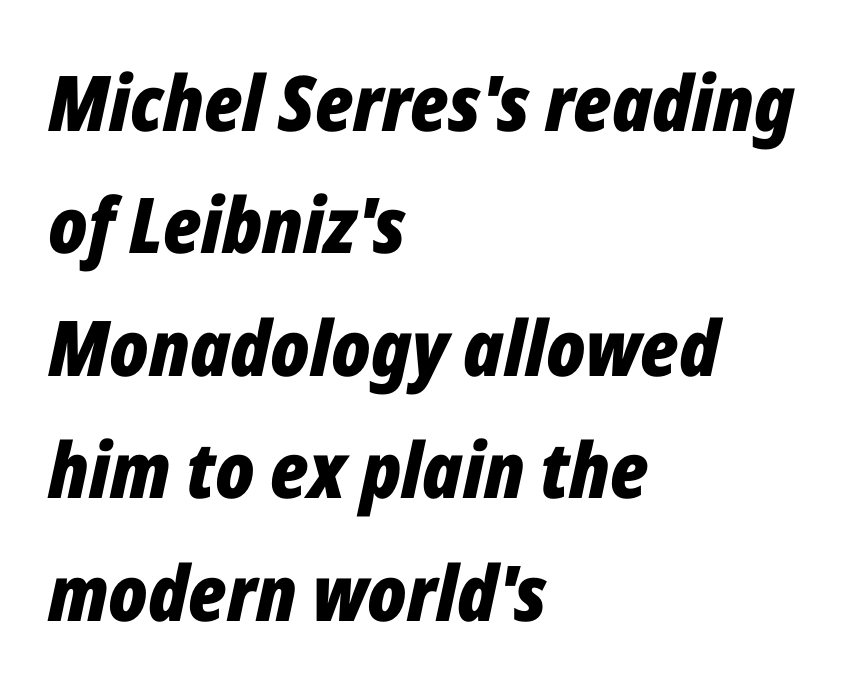
Q: Is the text bold? A: Yes.
Q: Is the text italic (slanted)? A: Yes, it leans right by about 12 degrees.
Q: Is the text underlined? A: No.
Q: How is the paragraph aligned? A: Left-aligned.
Q: Is the spacing between letters normal or unusually wide? A: Normal.
Q: Is the spacing between lines tight, normal or loose? A: Normal.
Q: Width (condensed, normal, or wide)? A: Condensed.
Q: Stroke contrast? A: Low.
Q: x-height? A: Medium.
Q: Monospaced? A: No.
